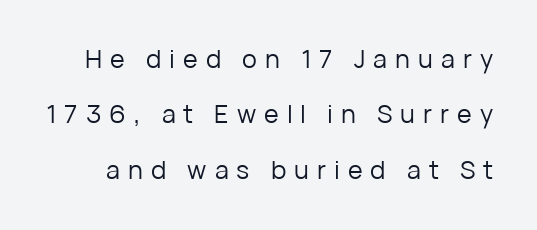
Q: Is the text bold? A: No.
Q: Is the text italic (slanted)? A: No, it is upright.
Q: Is the text underlined? A: No.
Q: Is the spacing between letters normal or unusually wide? A: Unusually wide.
Q: Is the spacing between lines tight, normal or loose? A: Loose.
